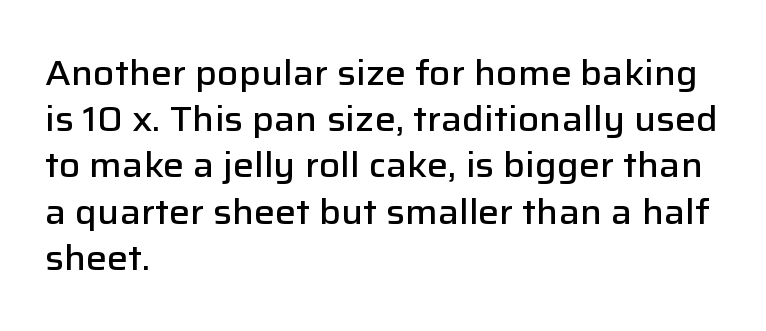
The image shows 35 px semibold sans-serif type, upright; set left-aligned, normal line spacing (1.32x), normal letter spacing, not underlined; low stroke contrast and a medium x-height.
